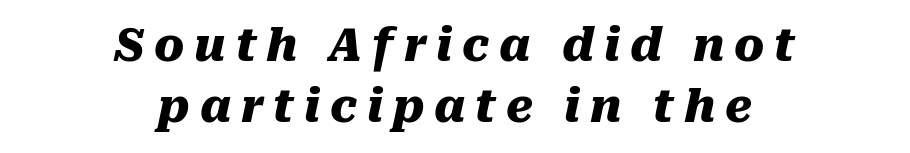
Rows of type keep a routine distance in the vertical direction. Descender tails drop into unmarked territory. Where is the straight margin? There isn't one; the lines are centered. Thick stems and heavy bowls — unmistakably bold. Style check: oblique. Tracking here is generous; glyphs stand well apart from one another.
